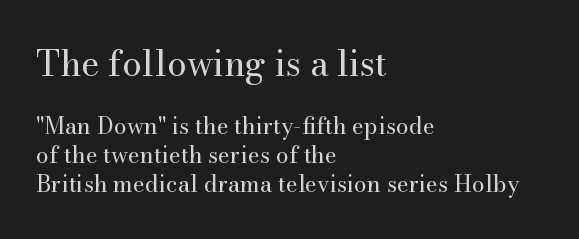
A typesetter would call this zero additional tracking. The type family on display is of the serif kind. Do the characters align in a grid? No, the font is proportional. The line-height multiplier appears to be the usual default.
